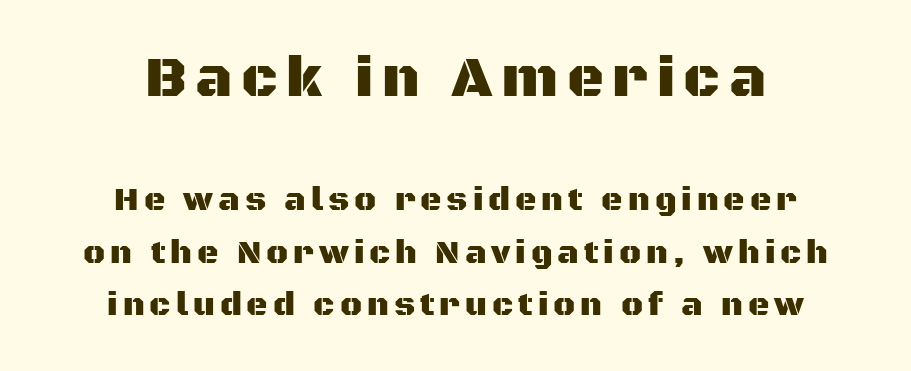
The image shows 57 px sans-serif type, upright; set centered, normal line spacing (1.59x), not underlined; the first (top) block is 1.73x larger; medium stroke contrast and a large x-height.
